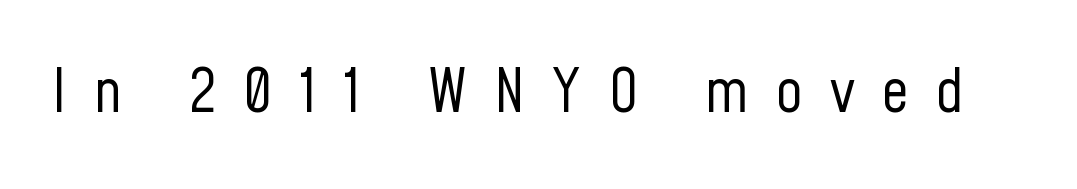
Inter-character spacing is expanded well beyond the font's built-in metrics. Nobody drew a line under any word here. Heft: none added — not bold. Note: no serifs on the glyphs. The face used here is proportionally spaced, like ordinary book or web type. Every stem runs plumb, perpendicular to the baseline.
